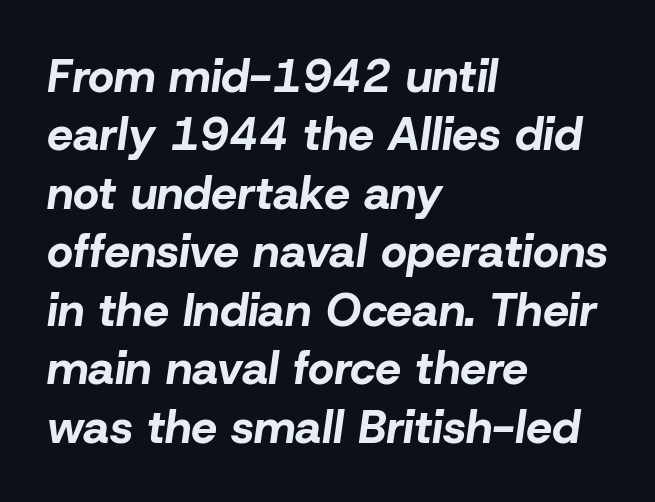
The image shows 46 px bold type, italic (leaning right); set left-aligned, normal line spacing (1.27x), normal letter spacing, not underlined; low stroke contrast and a medium x-height.
